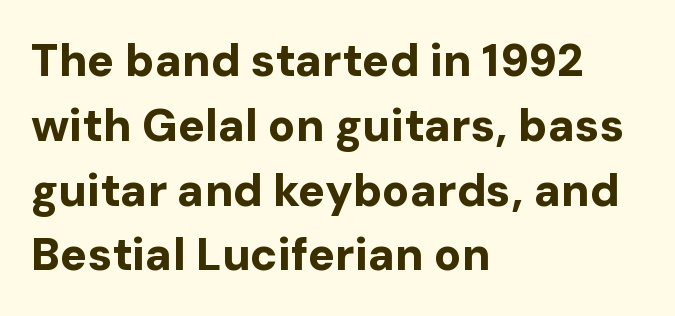
Type style note: lacks serifs. How heavy is the stroke? Heavy — this is a bold. Quick note: interline space is typical. The face used here is proportionally spaced, like ordinary book or web type. The strip under each line holds only bare page.
